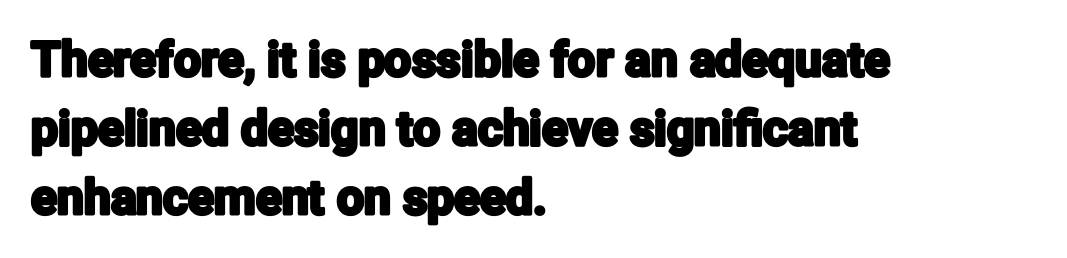
The font's upright variant was chosen for this text. Leading: standard. The gap between lines stays unmarked. The rag falls on the right side of this text block.
